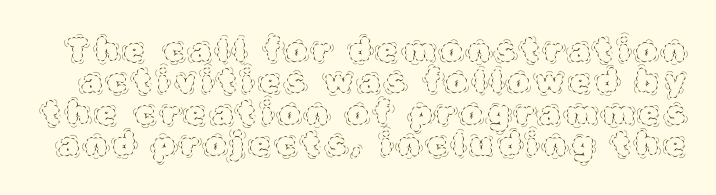
Descenders hang freely into open space. Quick note: not italic, upright. Students, observe: this is what under-led, compact text looks like. Weight: regular or lighter.
